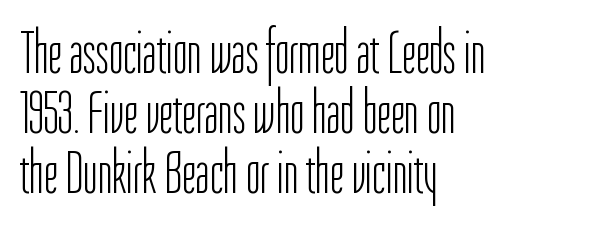
Tall strokes in this sample are plumb rather than angled. Students, note that the glyphs here touch the page at normal intervals. A typesetter would call this proportional, since set widths differ per character. Unbolded letterforms with no extra heft. Has an underline been added? It has not.
